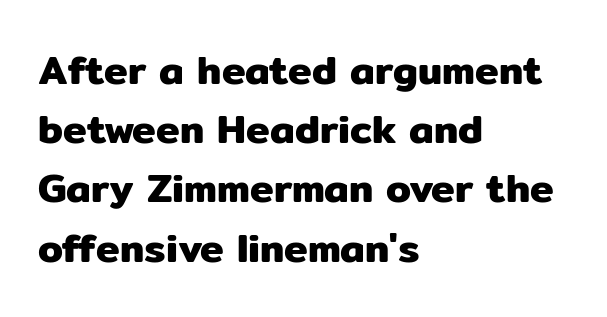
The image shows 40 px sans-serif type, upright; set left-aligned, normal line spacing (1.48x), normal letter spacing, not underlined; low stroke contrast and a medium x-height.
